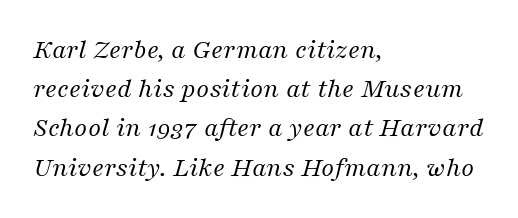
{"serif": "yes", "italic": "yes", "lean": "right", "slant_degrees": 16, "bold": "no", "weight": "regular", "width": "normal", "stroke_contrast": "medium", "x_height": "medium", "monospaced": "no", "underline": "no", "align": "left", "line_spacing": "normal", "line_spacing_ratio": 1.4, "letter_spacing": "normal", "letter_spacing_em": 0.0, "glyph_px": 28}
